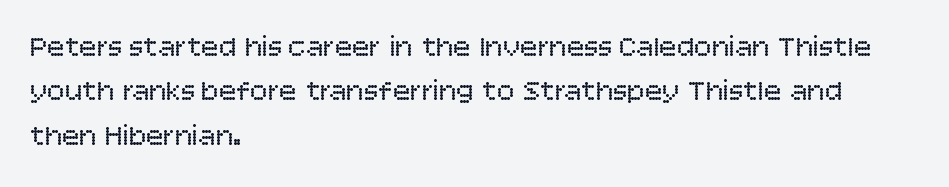
The weight tops out at a normal text grade. Beneath every word, the page is bare. In terms of leading, this rendering sits right in the middle. The letters carry no serifs — their stems end cleanly without finishing strokes.
